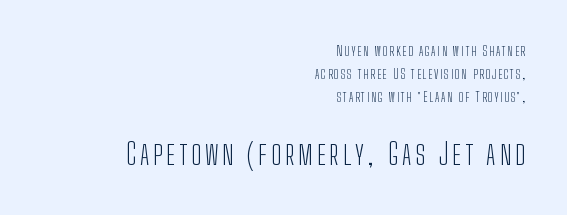
The image shows 30 px light, condensed sans-serif type, upright; set right-aligned, normal line spacing (1.65x), not underlined; the second (bottom) block is 2.14x larger; low stroke contrast and a medium x-height.
